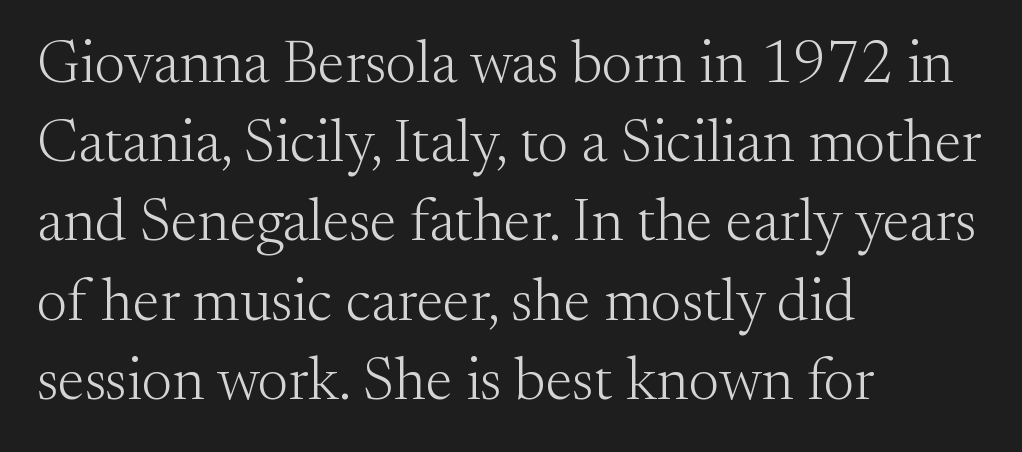
{"serif": "yes", "italic": "no", "bold": "no", "weight": "light", "width": "normal", "stroke_contrast": "medium", "x_height": "small", "monospaced": "no", "underline": "no", "align": "left", "line_spacing": "normal", "line_spacing_ratio": 1.32, "letter_spacing": "normal", "letter_spacing_em": 0.0, "glyph_px": 60}
